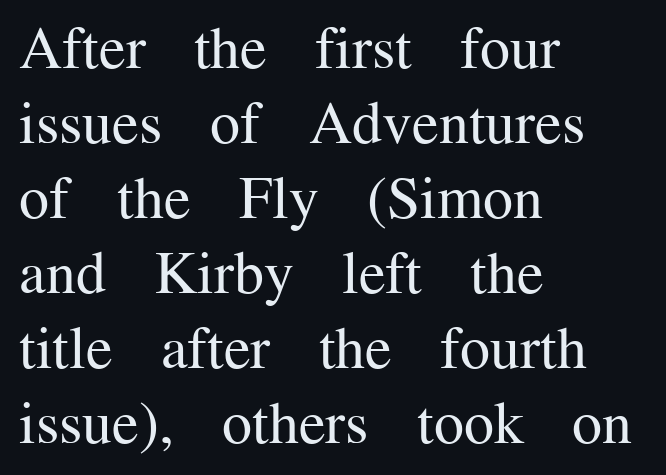
{"serif": "yes", "italic": "no", "bold": "no", "weight": "regular", "width": "normal", "stroke_contrast": "medium", "x_height": "medium", "monospaced": "no", "underline": "no", "align": "left", "line_spacing": "normal", "line_spacing_ratio": 1.25, "letter_spacing": "normal", "letter_spacing_em": 0.0, "glyph_px": 60}
